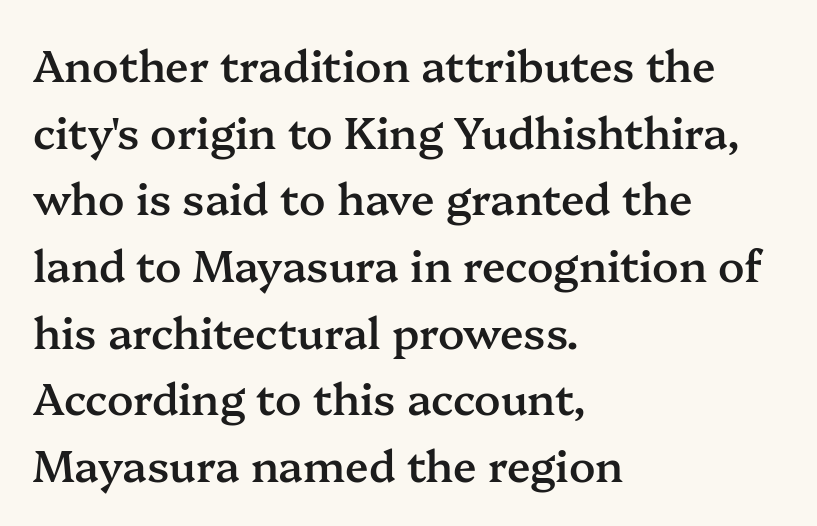
{"serif": "yes", "italic": "no", "bold": "semi", "weight": "semibold", "width": "normal", "stroke_contrast": "medium", "x_height": "medium", "monospaced": "no", "underline": "no", "align": "left", "line_spacing": "normal", "line_spacing_ratio": 1.55, "letter_spacing": "normal", "letter_spacing_em": 0.0, "glyph_px": 43}
